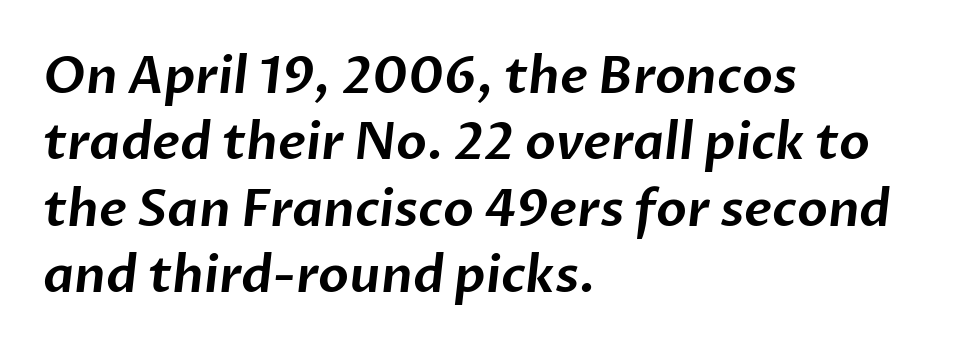
Q: Is the typeface a serif or a sans-serif typeface? A: Sans-serif.
Q: Is the text underlined? A: No.
Q: How is the paragraph aligned? A: Left-aligned.
Q: Is the spacing between letters normal or unusually wide? A: Normal.
Q: Is the spacing between lines tight, normal or loose? A: Normal.
Q: Width (condensed, normal, or wide)? A: Normal.
Q: Stroke contrast? A: Low.
Q: x-height? A: Medium.
Q: Monospaced? A: No.
